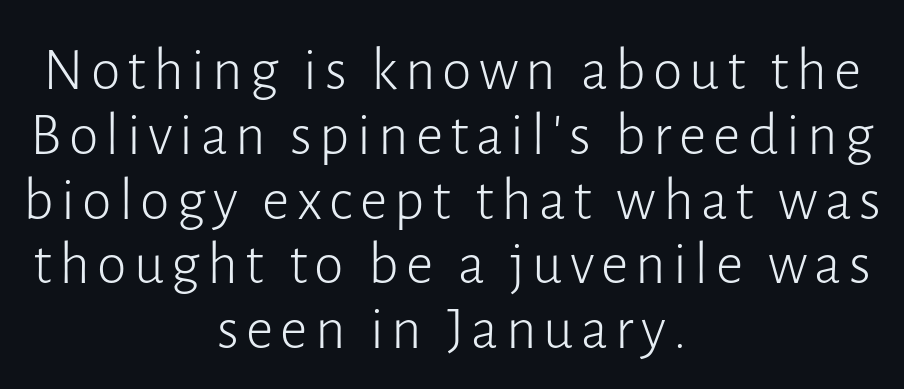
The image shows 60 px light sans-serif type, upright; set centered, tight line spacing (1.08x), not underlined; low stroke contrast and a medium x-height.
